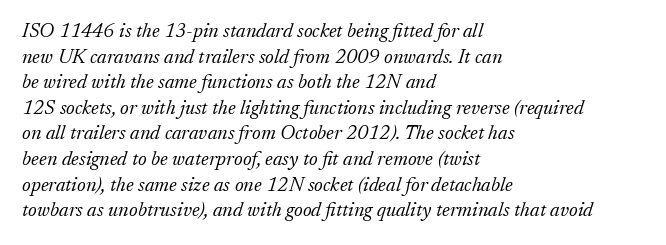
{"italic": "yes", "lean": "right", "slant_degrees": 17, "bold": "no", "underline": "no", "align": "left", "line_spacing": "normal", "line_spacing_ratio": 1.28, "letter_spacing": "normal", "letter_spacing_em": 0.0, "glyph_px": 20}
